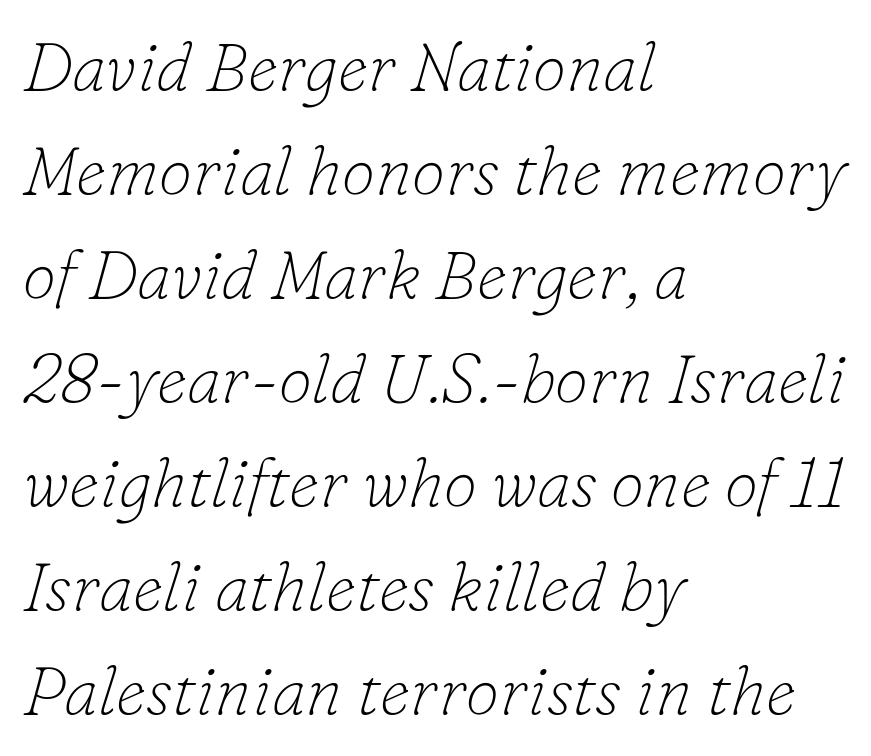
The image shows 68 px thin serif type, italic (leaning right); set left-aligned, normal line spacing (1.53x), normal letter spacing, not underlined; low stroke contrast and a small x-height.
